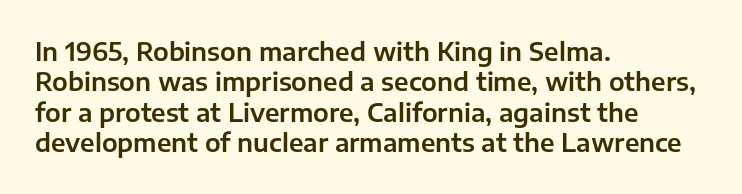
Q: Is the text italic (slanted)? A: No, it is upright.
Q: Is the text underlined? A: No.
Q: How is the paragraph aligned? A: Left-aligned.
Q: Is the spacing between letters normal or unusually wide? A: Normal.
